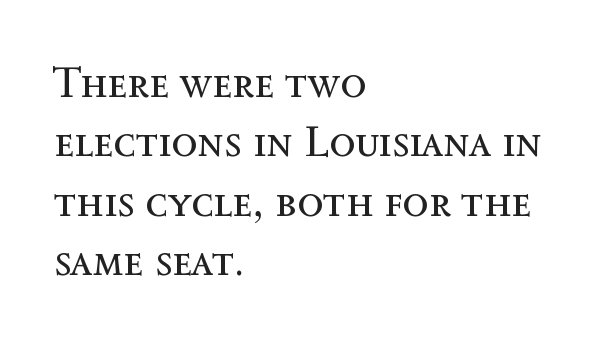
The image shows 43 px regular-weight type, upright; set left-aligned, normal line spacing (1.38x), normal letter spacing, not underlined; a medium x-height.
